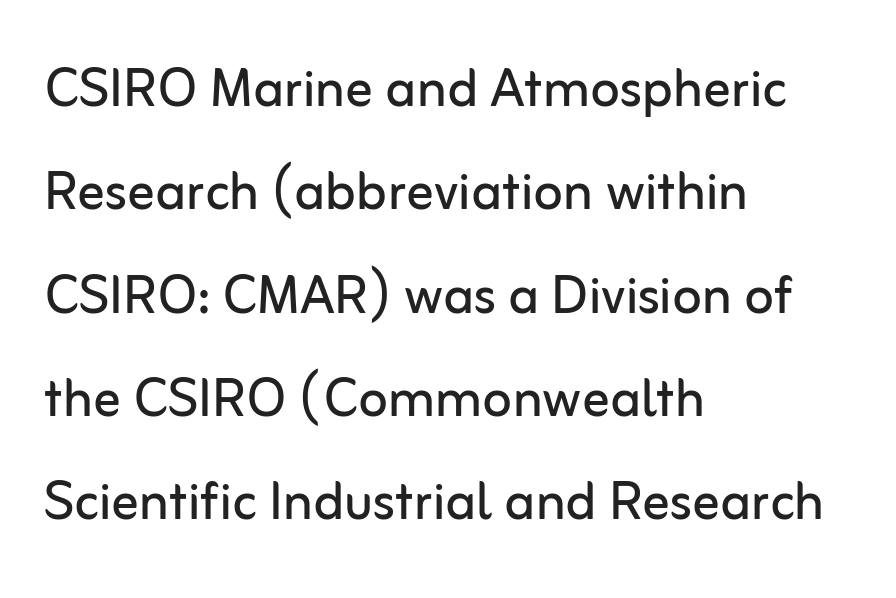
The image shows 68 px regular-weight sans-serif type, upright; set left-aligned, normal line spacing (1.52x), normal letter spacing, not underlined; low stroke contrast and a medium x-height.
